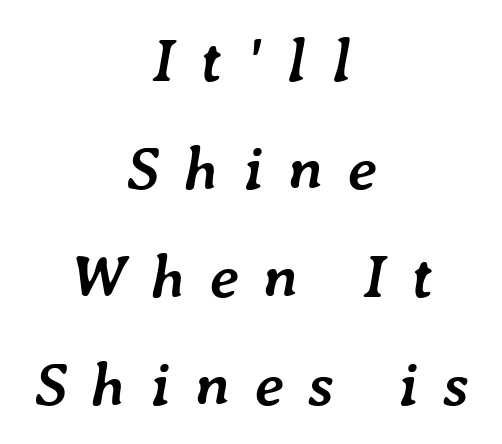
{"italic": "yes", "lean": "right", "slant_degrees": 7, "bold": "yes", "weight": "semibold", "width": "normal", "stroke_contrast": "low", "x_height": "medium", "monospaced": "no", "underline": "no", "align": "center", "line_spacing_ratio": 1.74, "letter_spacing": "wide", "letter_spacing_em": 0.39, "glyph_px": 62}
